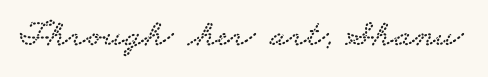
Q: Is the text underlined? A: No.
Q: Is the spacing between letters normal or unusually wide? A: Normal.
Q: Width (condensed, normal, or wide)? A: Wide.
Q: Stroke contrast? A: Low.
Q: x-height? A: Small.
Q: Monospaced? A: No.
